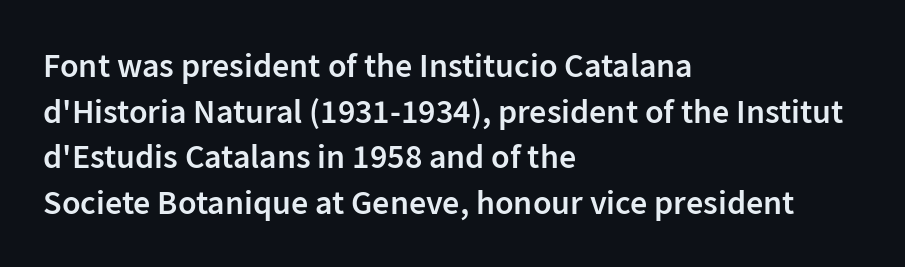
{"serif": "no", "italic": "no", "bold": "semi", "weight": "semibold", "width": "normal", "stroke_contrast": "low", "x_height": "medium", "monospaced": "no", "underline": "no", "align": "left", "line_spacing": "normal", "line_spacing_ratio": 1.34, "letter_spacing": "normal", "letter_spacing_em": 0.0, "glyph_px": 34}
